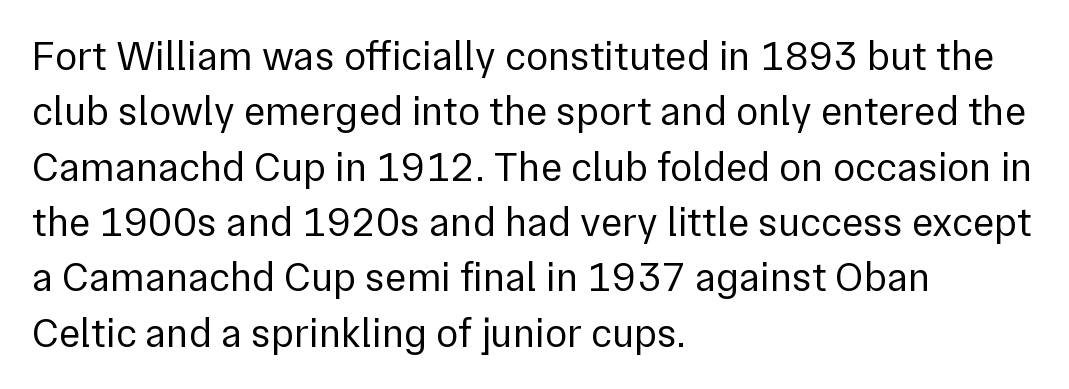
{"serif": "no", "italic": "no", "bold": "no", "weight": "regular", "width": "normal", "stroke_contrast": "low", "x_height": "medium", "monospaced": "no", "underline": "no", "align": "left", "line_spacing": "normal", "line_spacing_ratio": 1.35, "letter_spacing": "normal", "letter_spacing_em": 0.0, "glyph_px": 41}
